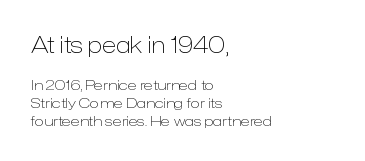
The image shows 22 px text type, upright; set left-aligned, normal line spacing (1.26x), normal letter spacing, not underlined; the first (top) block is 1.57x larger.
